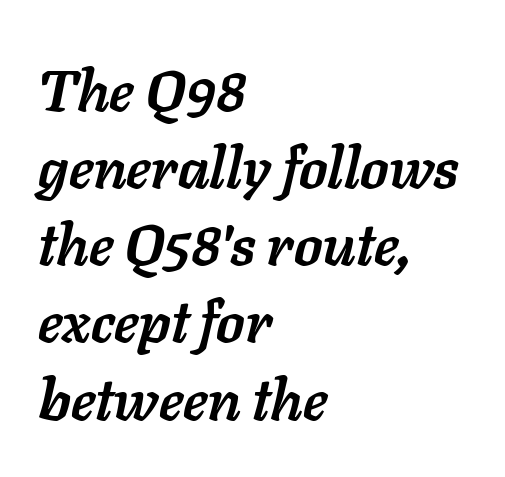
The image shows 58 px semibold type, italic (leaning right); set left-aligned, normal line spacing (1.33x), normal letter spacing, not underlined; low stroke contrast and a medium x-height.
